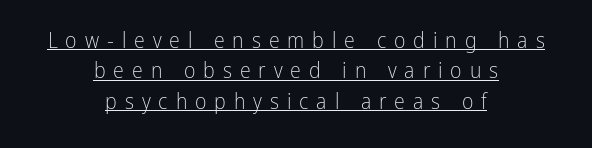
Q: Is the text bold? A: No.
Q: Is the text italic (slanted)? A: No, it is upright.
Q: Is the text underlined? A: Yes.
Q: How is the paragraph aligned? A: Centered.
Q: Is the spacing between letters normal or unusually wide? A: Unusually wide.
Q: Is the spacing between lines tight, normal or loose? A: Normal.
